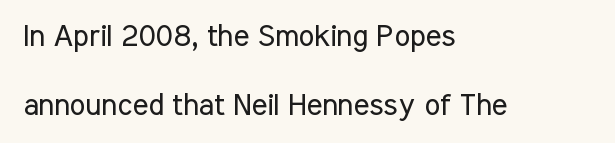
The image shows 30 px regular-weight, condensed sans-serif type, upright; set left-aligned, loose line spacing (2.29x), normal letter spacing, not underlined; low stroke contrast and a medium x-height.
